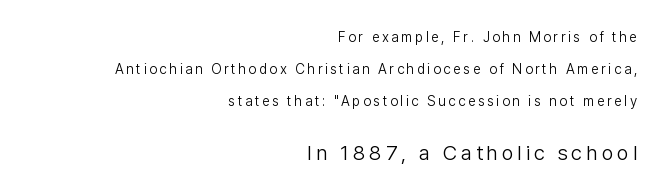
{"italic": "no", "bold": "no", "underline": "no", "align": "right", "line_spacing": "loose", "line_spacing_ratio": 2.27, "larger_block": "second", "size_ratio": 1.5, "glyph_px": 21}
